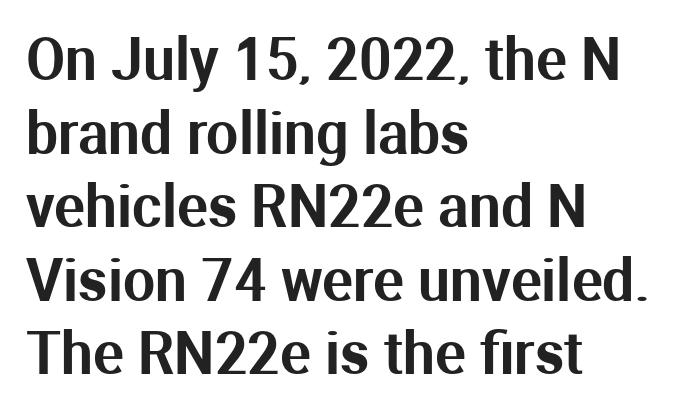
This block has exactly the height ordinary leading produces. The space beneath each line is pristine and unruled. The axis of the letterforms is exactly vertical. Nothing sits at the stroke ends, so this counts as sans-serif.
